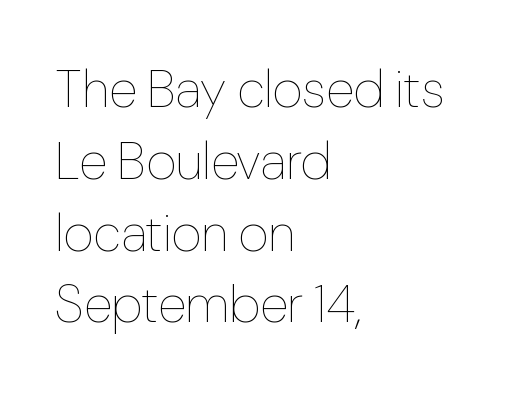
Note the varied advance widths — an 'i' is clearly narrower than an 'm'. Is the block centered? No — it sits flush against the left margin. Has an underline been added? It has not. Style check: upright.
